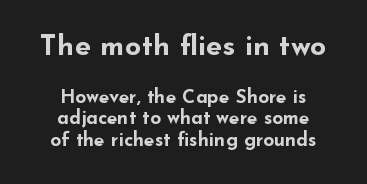
{"serif": "no", "italic": "no", "bold": "yes", "weight": "bold", "width": "wide", "stroke_contrast": "low", "x_height": "small", "monospaced": "no", "underline": "no", "align": "center", "line_spacing": "tight", "line_spacing_ratio": 1.11, "letter_spacing": "normal", "letter_spacing_em": 0.0, "larger_block": "first", "size_ratio": 1.53, "glyph_px": 29}
